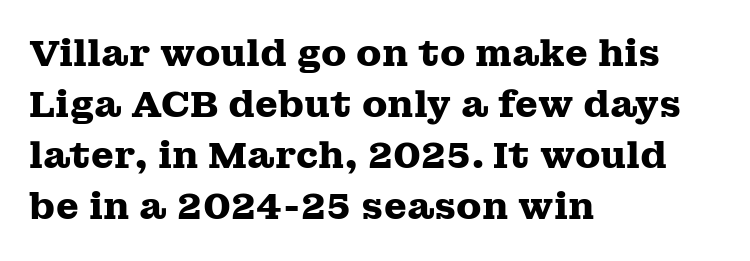
Notice how descenders clear the ascenders below comfortably — that's standard leading. Line starts are locked; line ends wander. Compared with an ordinary text face, these strokes are far heavier — a full bold. These lines are rendered in a variable-pitch font. To sum up the face: it has serifs. Type without underlining.
